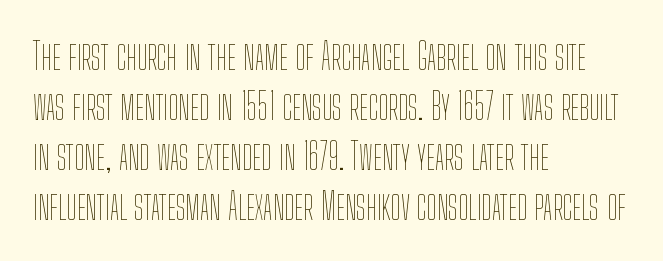
Q: Is the text bold? A: No.
Q: Is the text italic (slanted)? A: No, it is upright.
Q: Is the text underlined? A: No.
Q: How is the paragraph aligned? A: Left-aligned.
Q: Is the spacing between letters normal or unusually wide? A: Normal.
Q: Is the spacing between lines tight, normal or loose? A: Normal.
Q: Width (condensed, normal, or wide)? A: Condensed.
Q: Stroke contrast? A: Low.
Q: x-height? A: Medium.
Q: Monospaced? A: No.
